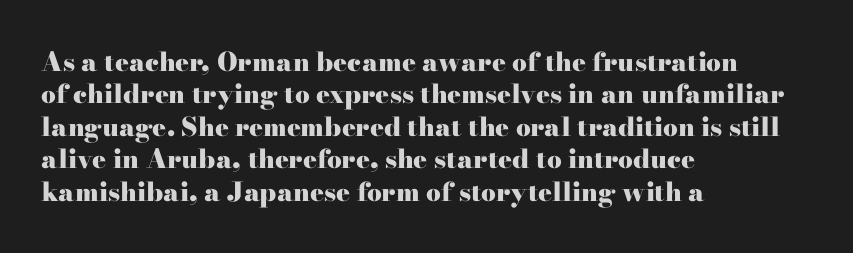
Q: Is the text bold? A: Yes.
Q: Is the text italic (slanted)? A: No, it is upright.
Q: Is the text underlined? A: No.
Q: How is the paragraph aligned? A: Left-aligned.
Q: Is the spacing between letters normal or unusually wide? A: Normal.
Q: Is the spacing between lines tight, normal or loose? A: Normal.
